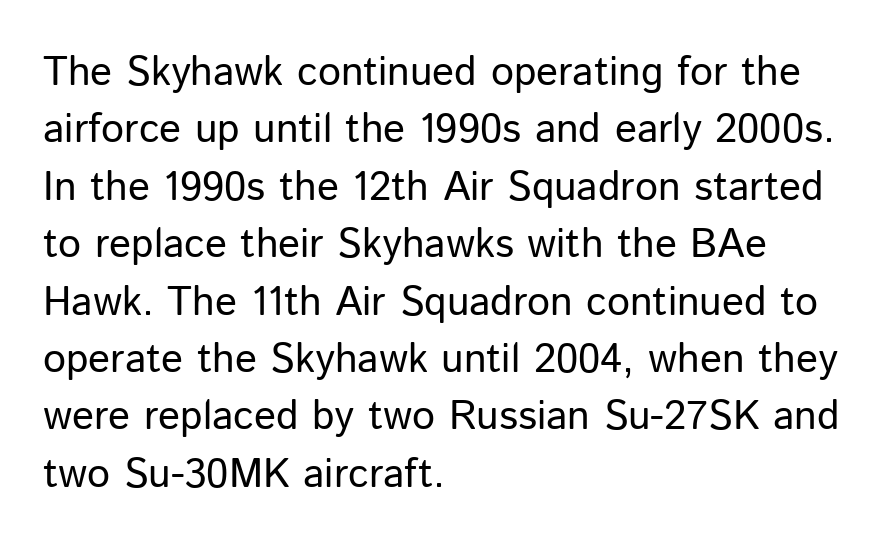
{"serif": "no", "italic": "no", "bold": "no", "weight": "regular", "width": "normal", "stroke_contrast": "low", "x_height": "medium", "monospaced": "no", "underline": "no", "align": "left", "line_spacing": "normal", "line_spacing_ratio": 1.4, "letter_spacing": "normal", "letter_spacing_em": 0.0, "glyph_px": 41}
